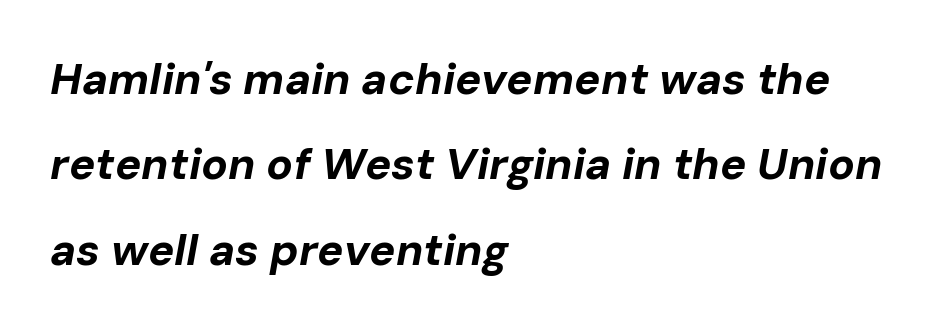
Q: Is the text bold? A: Yes.
Q: Is the text italic (slanted)? A: Yes, it leans right by about 10 degrees.
Q: Is the text underlined? A: No.
Q: How is the paragraph aligned? A: Left-aligned.
Q: Is the spacing between letters normal or unusually wide? A: Normal.
Q: Is the spacing between lines tight, normal or loose? A: Loose.
Q: Width (condensed, normal, or wide)? A: Normal.
Q: Stroke contrast? A: Low.
Q: x-height? A: Medium.
Q: Monospaced? A: No.
